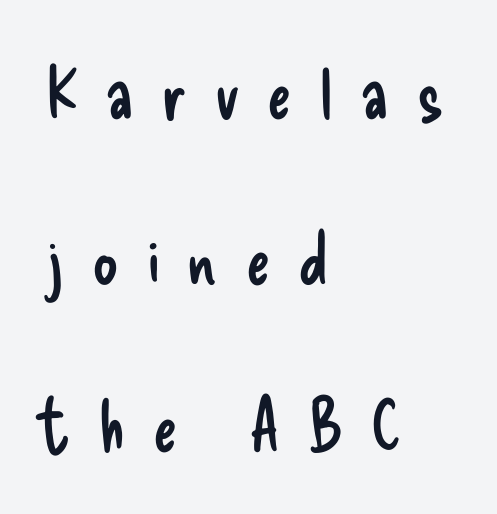
Examine the stroke ends and you'll find no serifs. The leading is generous, giving the passage an open texture. A typesetter would call this proportional, since set widths differ per character. The letterforms stand isolated, each surrounded by extra space.
